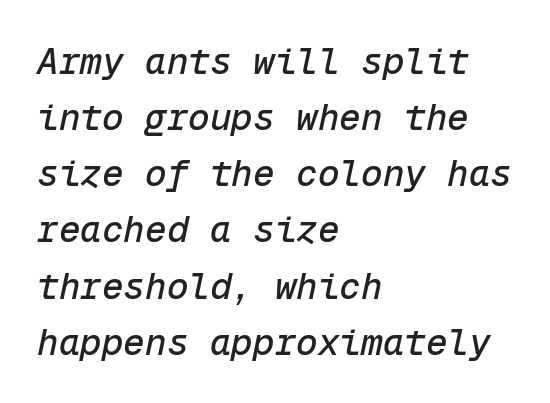
The image shows 36 px text type, italic (leaning right), monospaced; set left-aligned, normal line spacing (1.56x), normal letter spacing, not underlined; low stroke contrast and a medium x-height.
